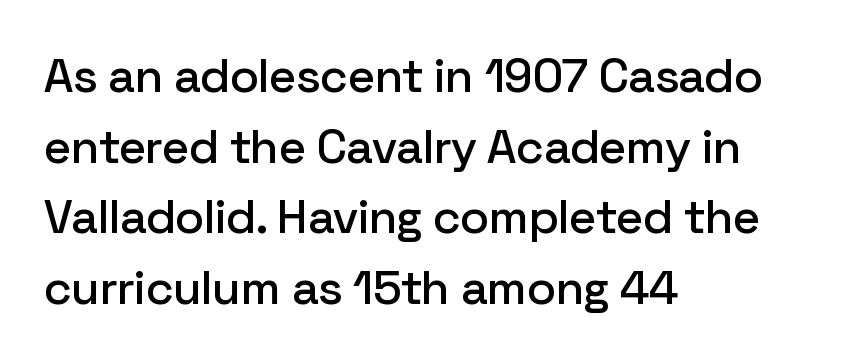
The image shows 48 px sans-serif type, upright; set left-aligned, normal line spacing (1.47x), normal letter spacing, not underlined; low stroke contrast and a medium x-height.
